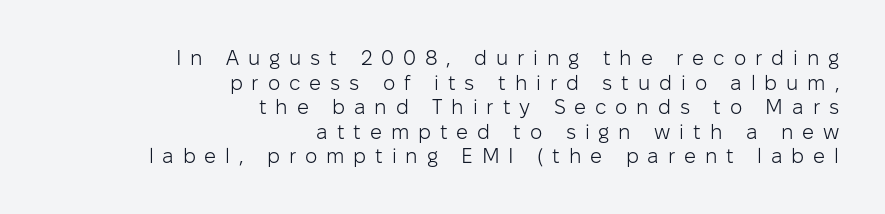
Q: Is the text bold? A: No.
Q: Is the text italic (slanted)? A: No, it is upright.
Q: Is the text underlined? A: No.
Q: How is the paragraph aligned? A: Right-aligned.
Q: Is the spacing between letters normal or unusually wide? A: Unusually wide.
